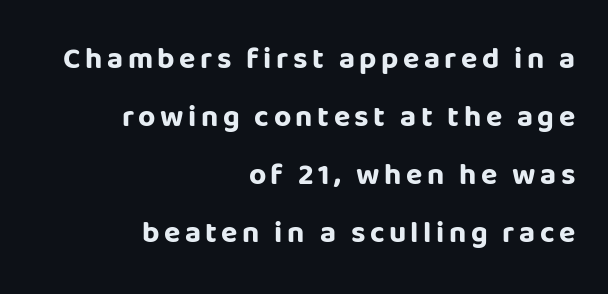
{"serif": "no", "italic": "no", "bold": "yes", "weight": "bold", "width": "normal", "stroke_contrast": "low", "x_height": "large", "monospaced": "no", "underline": "no", "align": "right", "line_spacing": "loose", "line_spacing_ratio": 1.93, "glyph_px": 30}
